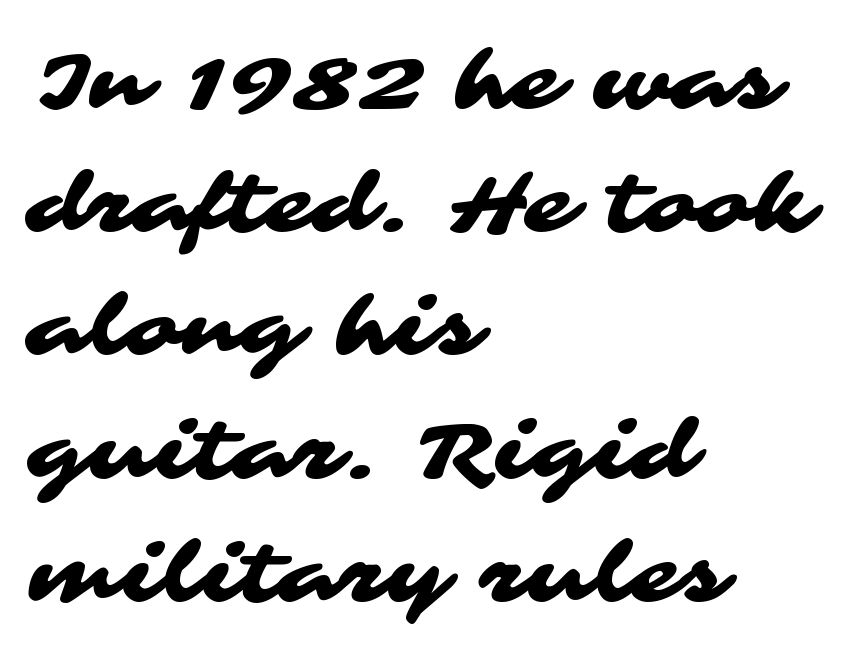
The compositor pushed each line to the left boundary. Vertical spacing — default. Classification — sans serif. Here the designer chose a conventional face with non-uniform glyph widths.
